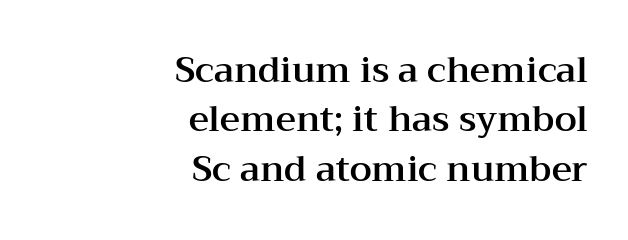
The image shows 35 px wide serif type, upright; set right-aligned, normal line spacing (1.41x), normal letter spacing, not underlined; medium stroke contrast and a medium x-height.
